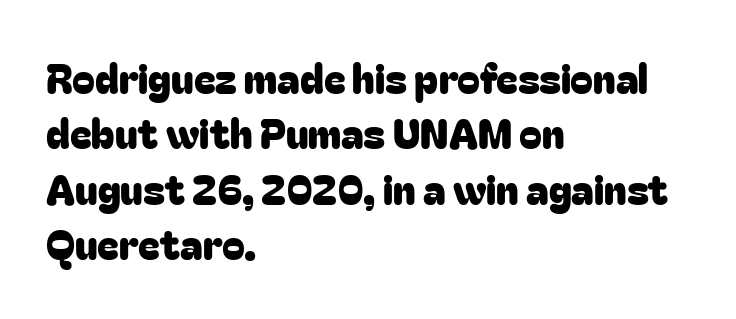
You could call the tracking neutral — neither tight nor loose. Proportional: the letters do not fall into vertical columns. The rendering uses a moderate line-height, typical for paragraphs. Where is the straight margin? On the left. Italic: no, the glyphs are upright roman.
